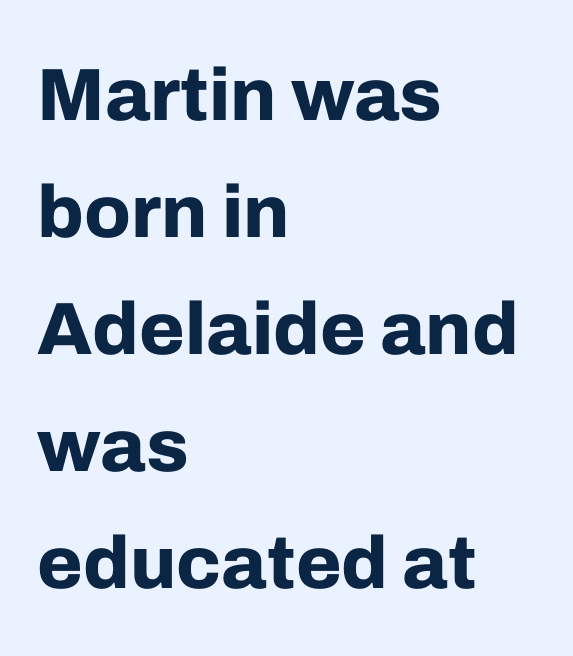
The image shows 74 px bold sans-serif type, upright; set left-aligned, normal line spacing (1.58x), normal letter spacing, not underlined; low stroke contrast and a medium x-height.
